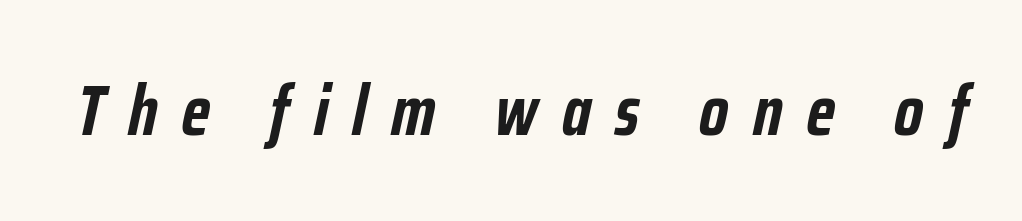
The image shows 71 px semibold, condensed type, italic (leaning right); set unusually wide letter spacing (+0.34 em), not underlined; low stroke contrast and a medium x-height.
